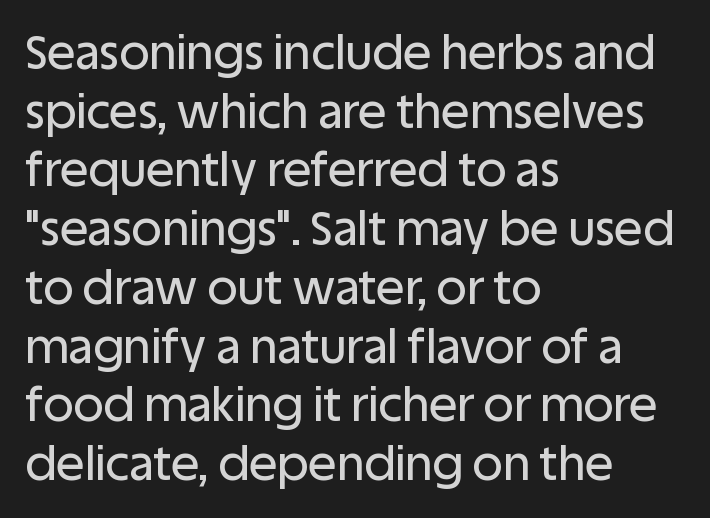
Q: Is the text italic (slanted)? A: No, it is upright.
Q: Is the typeface a serif or a sans-serif typeface? A: Sans-serif.
Q: Is the text underlined? A: No.
Q: How is the paragraph aligned? A: Left-aligned.
Q: Is the spacing between letters normal or unusually wide? A: Normal.
Q: Is the spacing between lines tight, normal or loose? A: Normal.
Q: Width (condensed, normal, or wide)? A: Normal.
Q: Stroke contrast? A: Low.
Q: x-height? A: Large.
Q: Monospaced? A: No.
